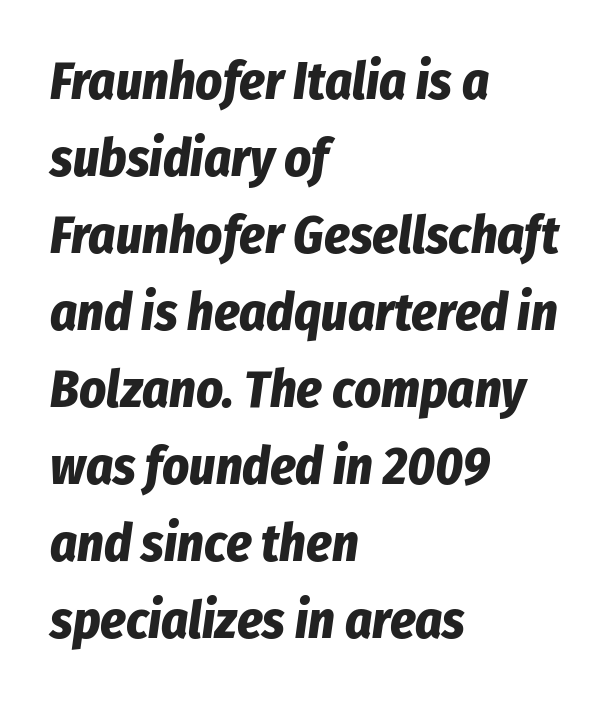
Looks like regular typesetting: each glyph gets only the width it needs. The line texture is even and compact thanks to regular tracking. Horizontally, the lines are justified to the leading edge only. The space beneath each line is pristine and unruled. The text carries the slant typical of an italic or oblique font.
